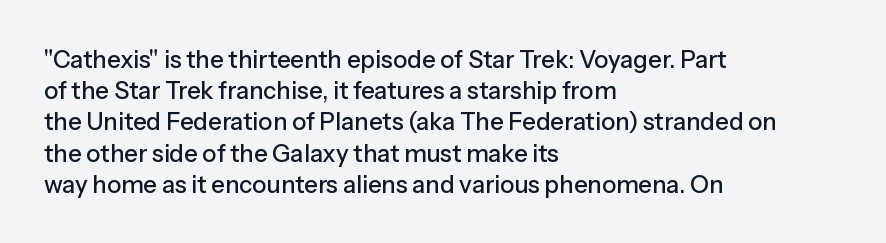
Does the copy run flush right? No — it runs flush left. The font's upright variant was chosen for this text. Descender tails drop into unmarked territory. Reading down the column, the eye jumps a familiar distance to each next line.
